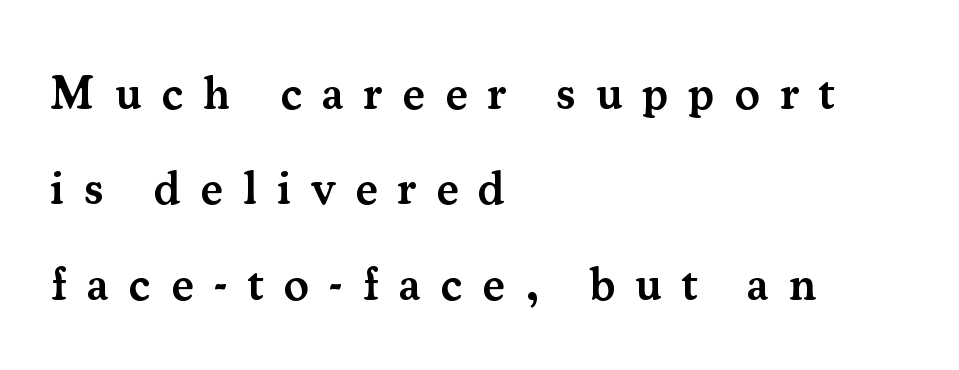
Q: Is the text bold? A: Semi-bold.
Q: Is the text italic (slanted)? A: No, it is upright.
Q: Is the typeface a serif or a sans-serif typeface? A: Serif.
Q: Is the text underlined? A: No.
Q: How is the paragraph aligned? A: Left-aligned.
Q: Is the spacing between letters normal or unusually wide? A: Unusually wide.
Q: Is the spacing between lines tight, normal or loose? A: Loose.
Q: Width (condensed, normal, or wide)? A: Normal.
Q: Stroke contrast? A: Medium.
Q: x-height? A: Small.
Q: Monospaced? A: No.
